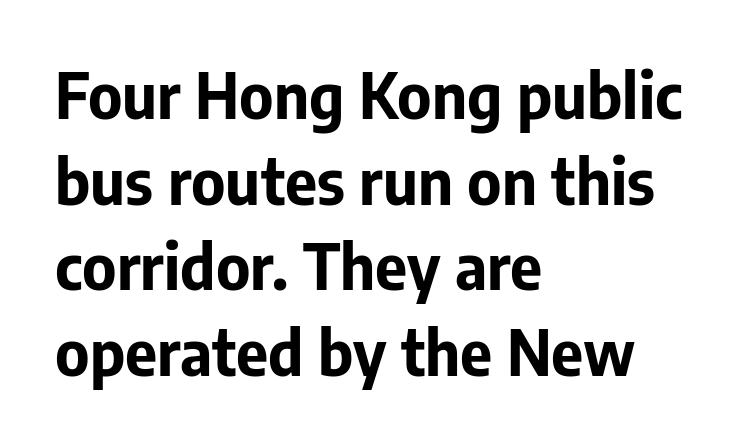
The image shows 62 px bold sans-serif type, upright; set left-aligned, normal line spacing (1.38x), normal letter spacing, not underlined; low stroke contrast and a medium x-height.
